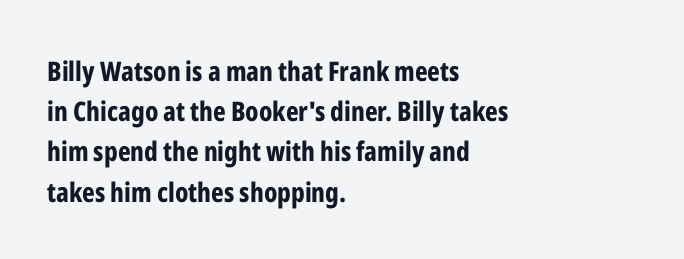
Q: Is the text bold? A: Yes.
Q: Is the text italic (slanted)? A: No, it is upright.
Q: Is the text underlined? A: No.
Q: How is the paragraph aligned? A: Left-aligned.
Q: Is the spacing between letters normal or unusually wide? A: Normal.
Q: Is the spacing between lines tight, normal or loose? A: Normal.
